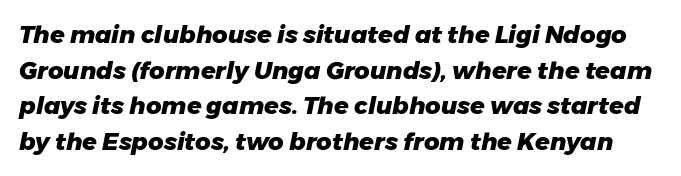
Q: Is the text bold? A: Yes.
Q: Is the text italic (slanted)? A: Yes, it leans right by about 11 degrees.
Q: Is the text underlined? A: No.
Q: Is the spacing between letters normal or unusually wide? A: Normal.
Q: Is the spacing between lines tight, normal or loose? A: Normal.
